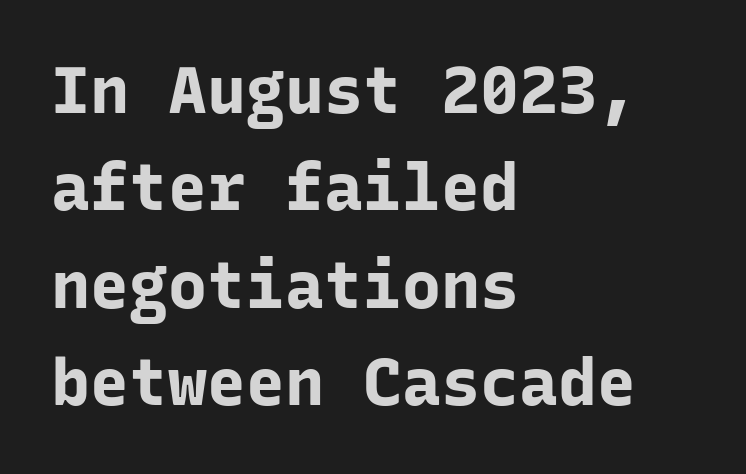
Q: Is the text bold? A: Yes.
Q: Is the text italic (slanted)? A: No, it is upright.
Q: Is the typeface a serif or a sans-serif typeface? A: Sans-serif.
Q: Is the text underlined? A: No.
Q: How is the paragraph aligned? A: Left-aligned.
Q: Is the spacing between letters normal or unusually wide? A: Normal.
Q: Is the spacing between lines tight, normal or loose? A: Normal.
Q: Width (condensed, normal, or wide)? A: Normal.
Q: Stroke contrast? A: Low.
Q: x-height? A: Medium.
Q: Monospaced? A: Yes.
